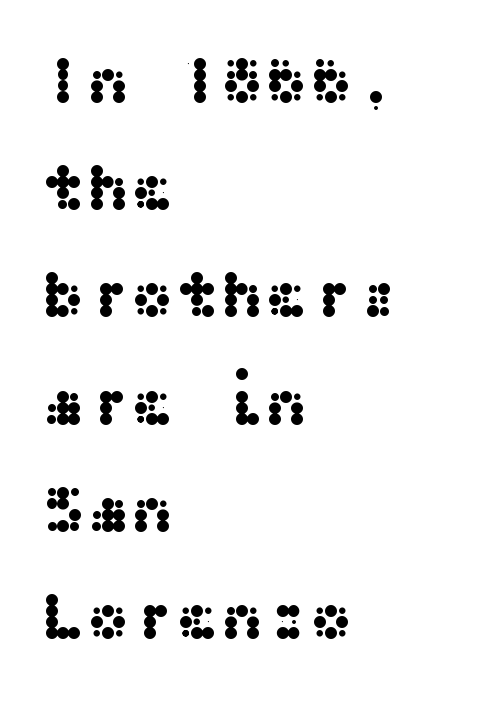
{"serif": "no", "italic": "no", "width": "wide", "stroke_contrast": "medium", "x_height": "medium", "underline": "no", "align": "left", "line_spacing": "normal", "line_spacing_ratio": 1.6, "letter_spacing": "normal", "letter_spacing_em": 0.0, "glyph_px": 67}
